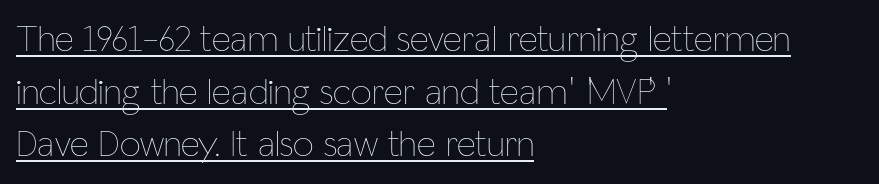
A typesetter would call this leading conventional body-copy spacing. Weight: regular or lighter. The letters stand upright; this is a roman face. Reading down the block, your eye returns to a fixed left position each line. These lines keep a tight, regular rhythm from letter to letter.
